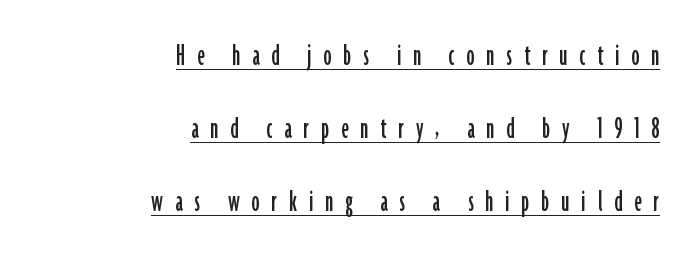
The image shows 32 px condensed sans-serif type, upright; set right-aligned, loose line spacing (2.28x), unusually wide letter spacing (+0.37 em), underlined; low stroke contrast and a medium x-height.
